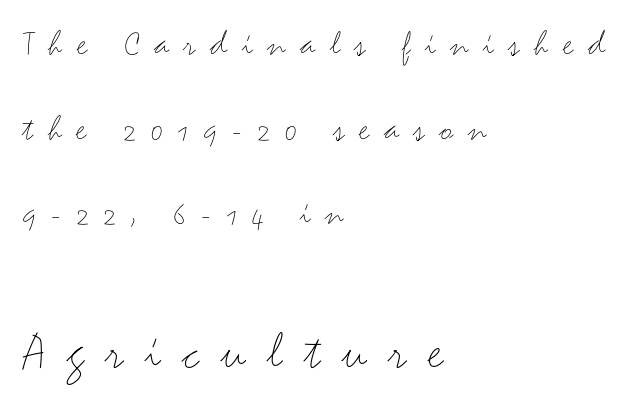
The image shows 55 px light, wide sans-serif type; set left-aligned, loose line spacing (2.29x), unusually wide letter spacing (+0.39 em), not underlined; the second (bottom) block is 1.49x larger; medium stroke contrast and a small x-height.
